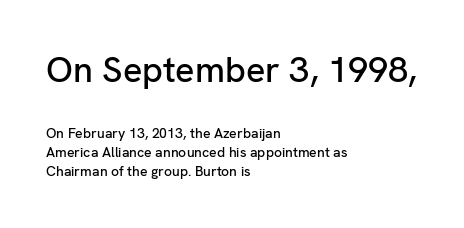
Posture: vertical. Spacing between characters is what you'd get straight out of the box. The rendering uses a moderate line-height, typical for paragraphs. Decoration check: the copy has no underline. Here the designer chose a conventional face with non-uniform glyph widths.
